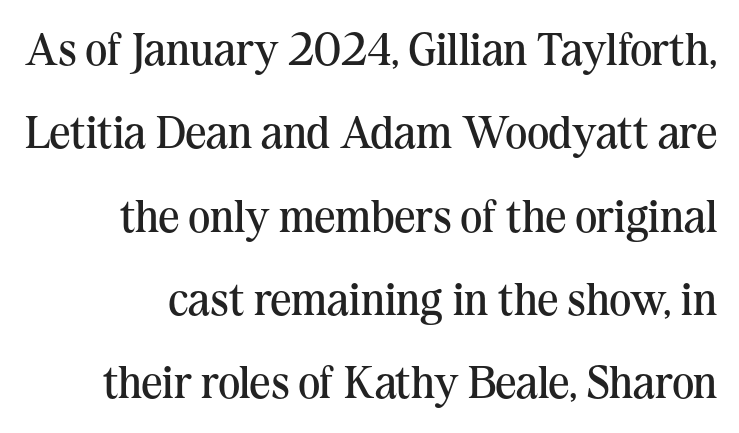
{"serif": "yes", "italic": "no", "bold": "no", "weight": "regular", "width": "normal", "stroke_contrast": "medium", "x_height": "medium", "monospaced": "no", "underline": "no", "align": "right", "line_spacing_ratio": 1.81, "letter_spacing": "normal", "letter_spacing_em": 0.0, "glyph_px": 46}
